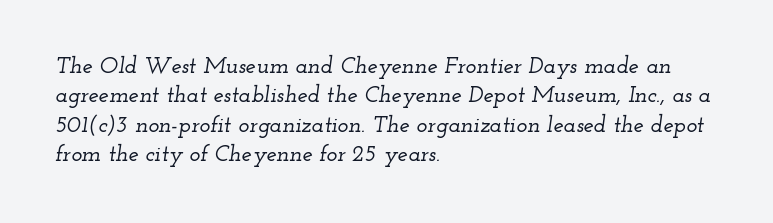
The image shows 23 px text type, italic (leaning right); set left-aligned, normal line spacing (1.28x), normal letter spacing, not underlined.
